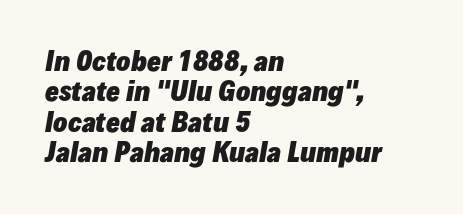
Q: Is the text bold? A: Yes.
Q: Is the text italic (slanted)? A: Yes, it leans right by about 10 degrees.
Q: Is the text underlined? A: No.
Q: How is the paragraph aligned? A: Left-aligned.
Q: Is the spacing between letters normal or unusually wide? A: Normal.
